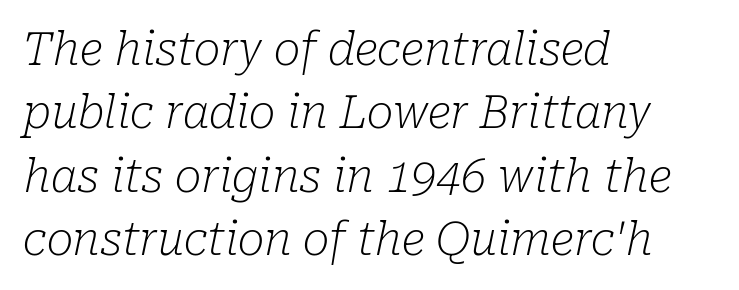
The image shows 45 px light serif type, italic (leaning right); set left-aligned, normal line spacing (1.41x), normal letter spacing, not underlined; low stroke contrast and a medium x-height.
